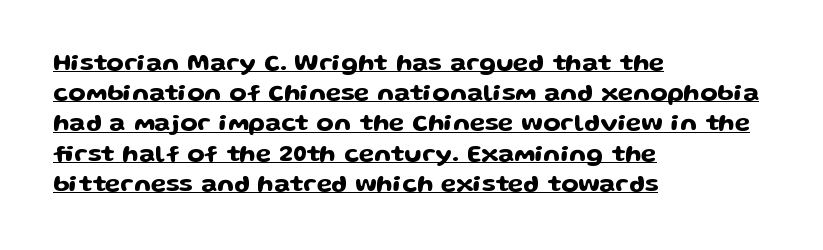
The image shows 25 px text type, upright; set left-aligned, line spacing 1.21x, normal letter spacing, underlined.
